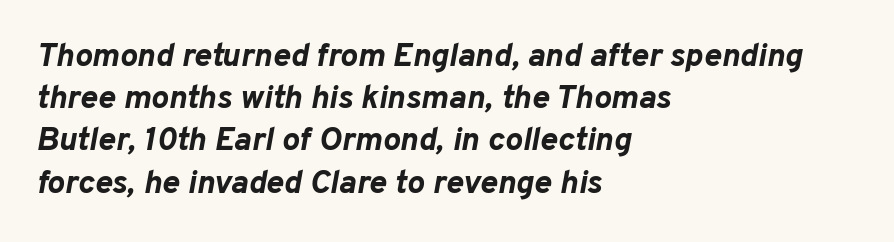
The image shows 33 px bold type, italic (leaning right); set left-aligned, normal line spacing (1.28x), normal letter spacing, not underlined; low stroke contrast and a medium x-height.
